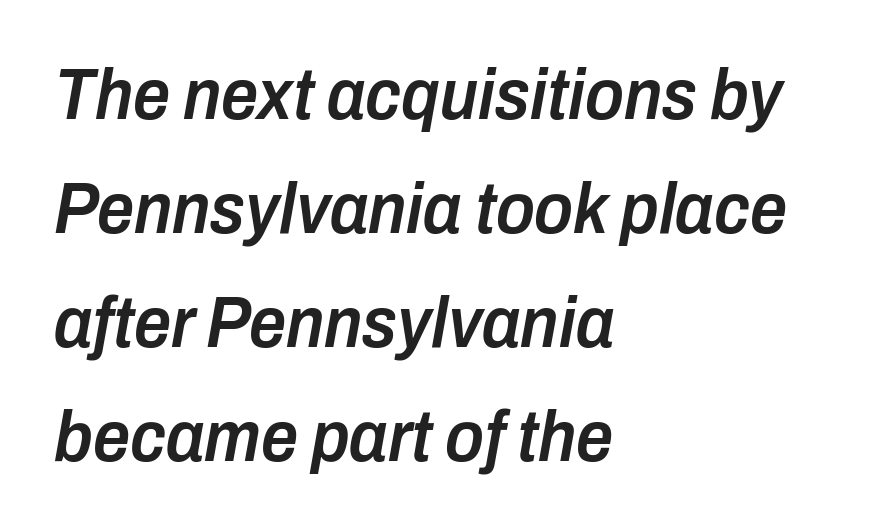
The image shows 73 px semibold, condensed type, italic (leaning right); set left-aligned, normal line spacing (1.56x), normal letter spacing, not underlined; low stroke contrast and a medium x-height.
